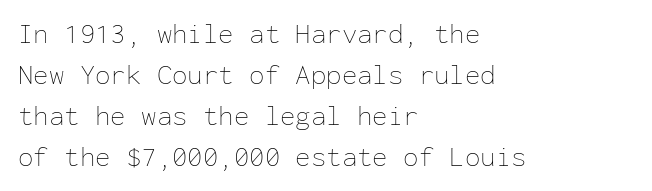
Q: Is the text bold? A: No.
Q: Is the text italic (slanted)? A: No, it is upright.
Q: Is the text underlined? A: No.
Q: How is the paragraph aligned? A: Left-aligned.
Q: Is the spacing between letters normal or unusually wide? A: Normal.
Q: Is the spacing between lines tight, normal or loose? A: Normal.
Q: Width (condensed, normal, or wide)? A: Normal.
Q: Stroke contrast? A: Low.
Q: x-height? A: Medium.
Q: Monospaced? A: Yes.
